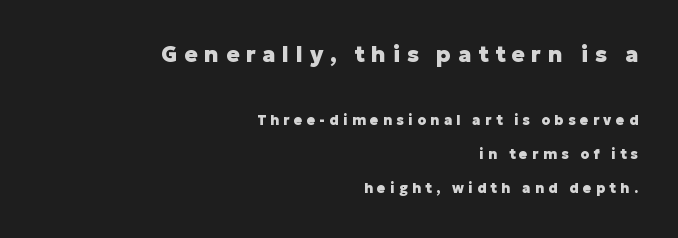
Q: Is the text bold? A: Yes.
Q: Is the text italic (slanted)? A: No, it is upright.
Q: Is the text underlined? A: No.
Q: How is the paragraph aligned? A: Right-aligned.
Q: Is the spacing between letters normal or unusually wide? A: Unusually wide.
Q: Is the spacing between lines tight, normal or loose? A: Loose.
Q: Which block of text is set in a larger size, the first (top) or the second (bottom)? A: The first (top) one.
